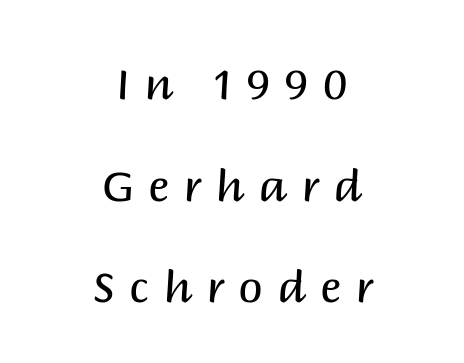
{"serif": "no", "bold": "no", "weight": "regular", "width": "normal", "stroke_contrast": "medium", "x_height": "large", "monospaced": "no", "underline": "no", "align": "center", "line_spacing": "loose", "line_spacing_ratio": 2.31, "letter_spacing": "wide", "letter_spacing_em": 0.32, "glyph_px": 44}
